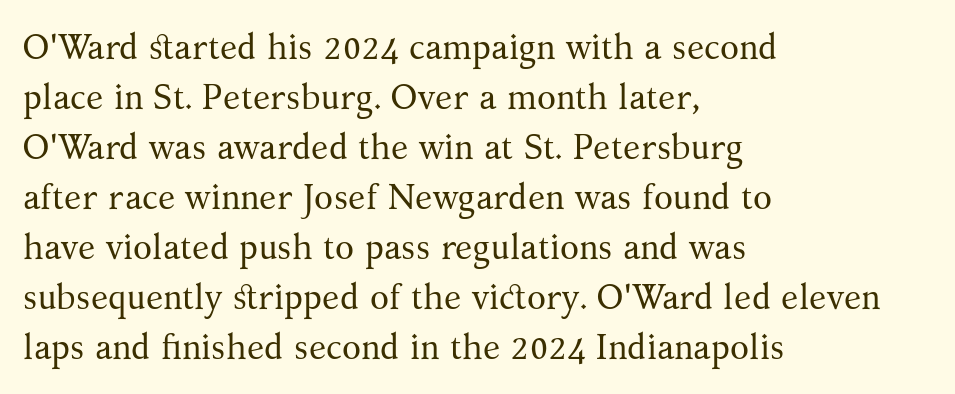
The image shows 35 px regular-weight serif type, upright; set left-aligned, normal line spacing (1.43x), normal letter spacing, not underlined; medium stroke contrast and a medium x-height.
